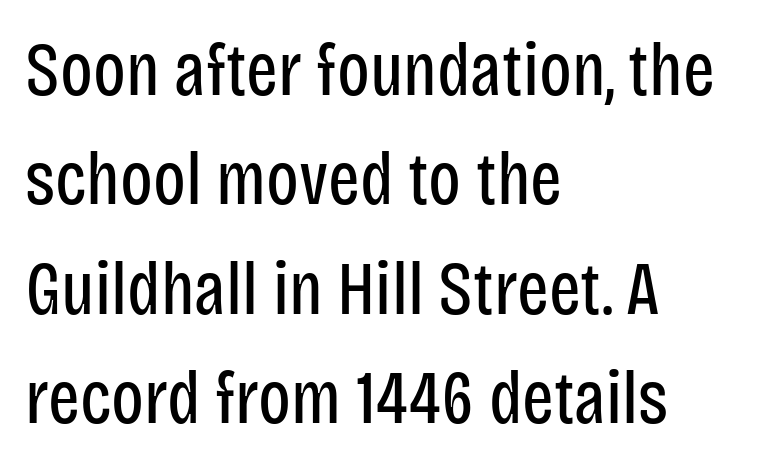
Vertically, the passage feels balanced, rows spaced as you'd expect. The gaps between neighbouring characters are ordinary and unremarkable. This sample has the flowing, uneven cadence of proportional lettering. These lines were composed using upright roman letters.
